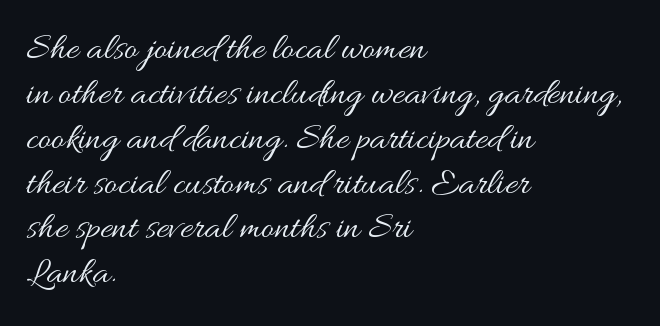
Q: Is the text bold? A: No.
Q: Is the text italic (slanted)? A: Yes.
Q: Is the text underlined? A: No.
Q: How is the paragraph aligned? A: Left-aligned.
Q: Is the spacing between letters normal or unusually wide? A: Normal.
Q: Width (condensed, normal, or wide)? A: Wide.
Q: Stroke contrast? A: Medium.
Q: x-height? A: Small.
Q: Monospaced? A: No.
